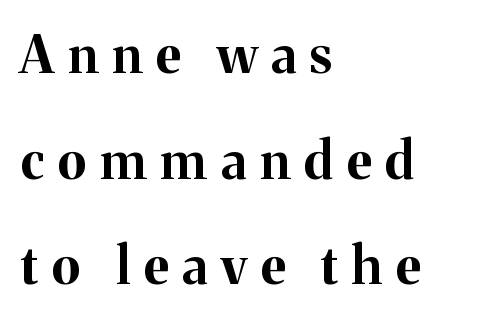
Q: Is the text bold? A: Yes.
Q: Is the text italic (slanted)? A: No, it is upright.
Q: Is the typeface a serif or a sans-serif typeface? A: Serif.
Q: Is the text underlined? A: No.
Q: How is the paragraph aligned? A: Left-aligned.
Q: Is the spacing between letters normal or unusually wide? A: Unusually wide.
Q: Is the spacing between lines tight, normal or loose? A: Loose.
Q: Width (condensed, normal, or wide)? A: Normal.
Q: Stroke contrast? A: Medium.
Q: x-height? A: Medium.
Q: Monospaced? A: No.
